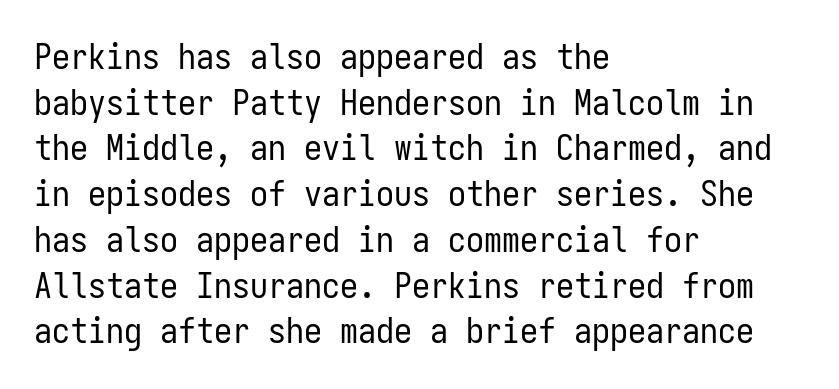
The image shows 36 px regular-weight, condensed sans-serif type, upright, monospaced; set left-aligned, normal line spacing (1.27x), normal letter spacing, not underlined; low stroke contrast and a medium x-height.
